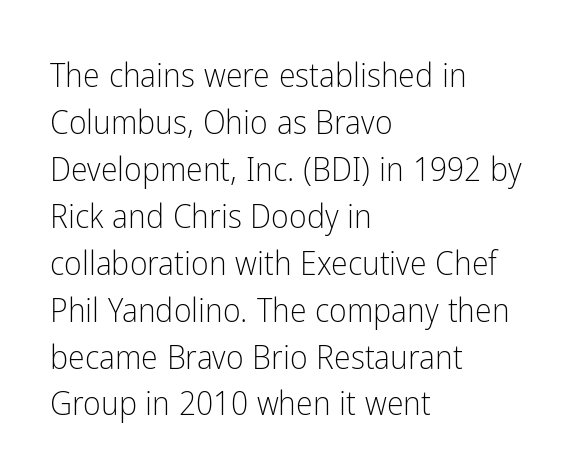
The image shows 34 px light, condensed sans-serif type, upright; set left-aligned, normal line spacing (1.38x), normal letter spacing, not underlined; low stroke contrast and a medium x-height.
